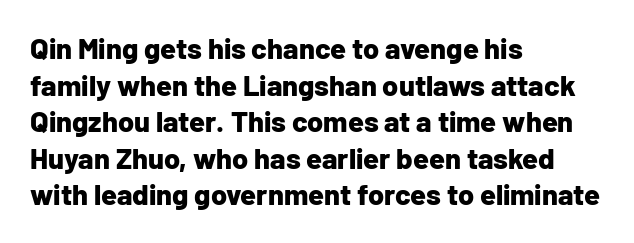
Q: Is the text bold? A: Yes.
Q: Is the text italic (slanted)? A: No, it is upright.
Q: Is the typeface a serif or a sans-serif typeface? A: Sans-serif.
Q: Is the text underlined? A: No.
Q: How is the paragraph aligned? A: Left-aligned.
Q: Is the spacing between letters normal or unusually wide? A: Normal.
Q: Is the spacing between lines tight, normal or loose? A: Normal.
Q: Width (condensed, normal, or wide)? A: Normal.
Q: Stroke contrast? A: Low.
Q: x-height? A: Medium.
Q: Monospaced? A: No.
